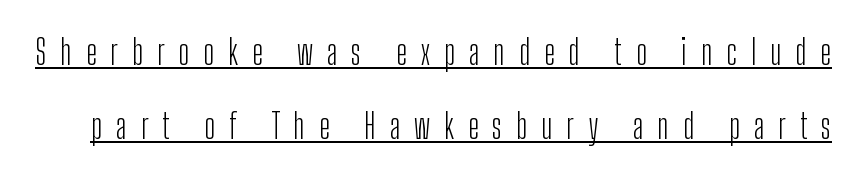
The rendered words wear a rule along their underside. Notice the wide empty band between every row — that's loose leading. Heaviness? Minimal to ordinary, like unemphasized prose. Typographically, this falls in the sans-serif category. Varying glyph widths throughout — classic text-font behaviour.
